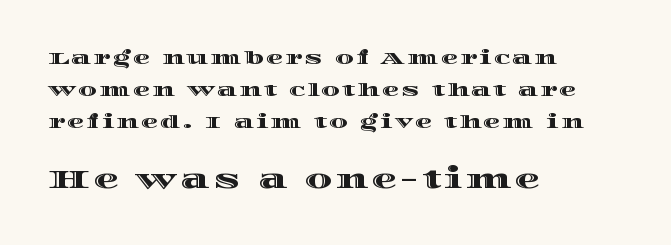
{"italic": "no", "underline": "no", "align": "left", "line_spacing_ratio": 1.89, "larger_block": "second", "size_ratio": 1.47, "glyph_px": 25}
